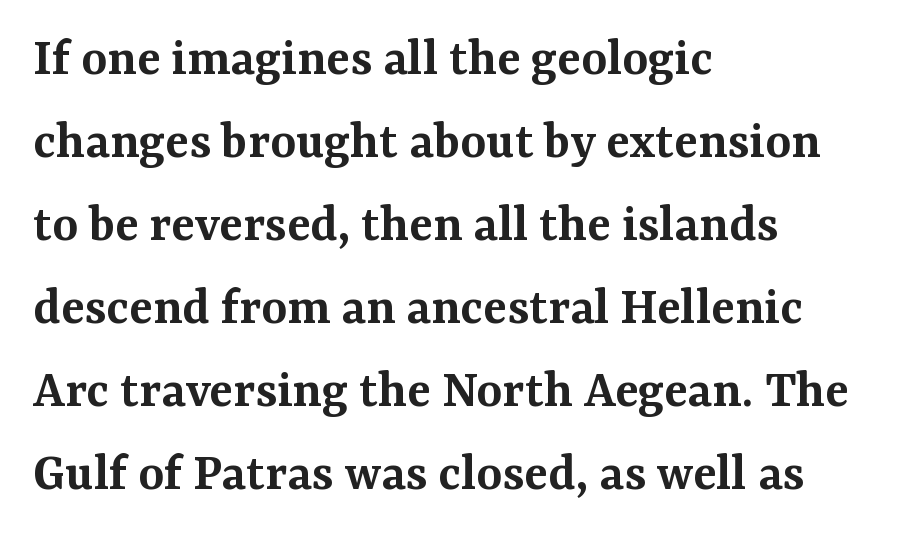
Is this a fixed-width face? No — the glyphs have proportional, varying widths. Students, observe: this is what conventionally led text looks like. The typography opts for an upright posture over an oblique one. Has an underline been added? It has not. The sample has been set in demibold, a notch under bold. The glyphs in this specimen are seriffed.
